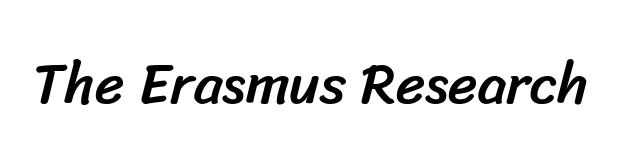
Looks like regular typesetting: each glyph gets only the width it needs. You can tell from the bare stems that sans-serif type was used. There is no visible air inserted between adjacent glyphs. The gap between lines stays unmarked.
